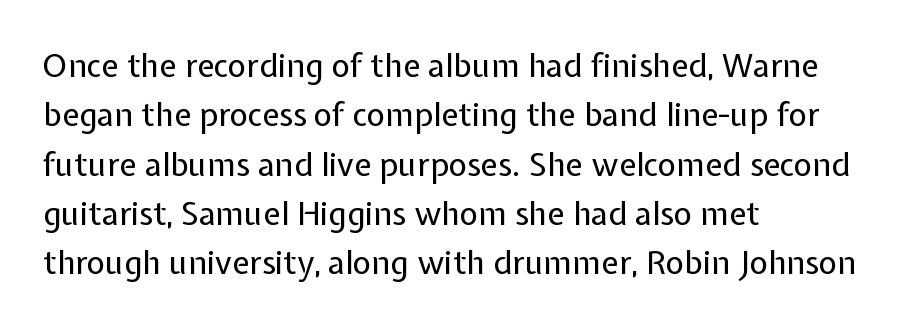
Q: Is the text bold? A: No.
Q: Is the text italic (slanted)? A: No, it is upright.
Q: Is the typeface a serif or a sans-serif typeface? A: Sans-serif.
Q: Is the text underlined? A: No.
Q: How is the paragraph aligned? A: Left-aligned.
Q: Is the spacing between letters normal or unusually wide? A: Normal.
Q: Is the spacing between lines tight, normal or loose? A: Normal.
Q: Width (condensed, normal, or wide)? A: Normal.
Q: Stroke contrast? A: Low.
Q: x-height? A: Medium.
Q: Monospaced? A: No.
